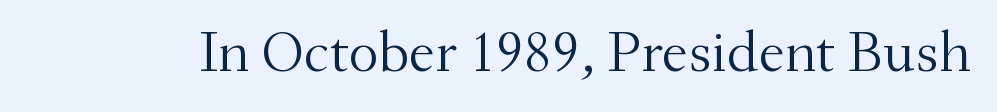
{"serif": "yes", "italic": "no", "bold": "no", "weight": "light", "width": "normal", "stroke_contrast": "medium", "x_height": "small", "monospaced": "no", "underline": "no", "letter_spacing": "normal", "letter_spacing_em": 0.0, "glyph_px": 59}
